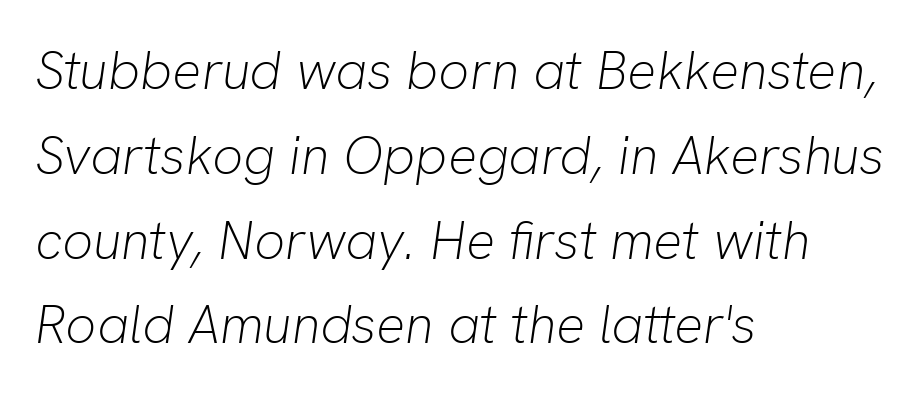
Q: Is the text bold? A: No.
Q: Is the text italic (slanted)? A: Yes, it leans right by about 8 degrees.
Q: Is the text underlined? A: No.
Q: How is the paragraph aligned? A: Left-aligned.
Q: Is the spacing between letters normal or unusually wide? A: Normal.
Q: Is the spacing between lines tight, normal or loose? A: Normal.
Q: Width (condensed, normal, or wide)? A: Normal.
Q: Stroke contrast? A: Low.
Q: x-height? A: Medium.
Q: Monospaced? A: No.
